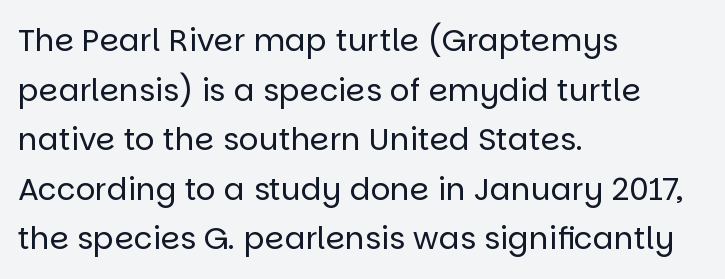
The image shows 31 px regular-weight sans-serif type, upright; set left-aligned, normal line spacing (1.6x), normal letter spacing, not underlined; low stroke contrast and a large x-height.
